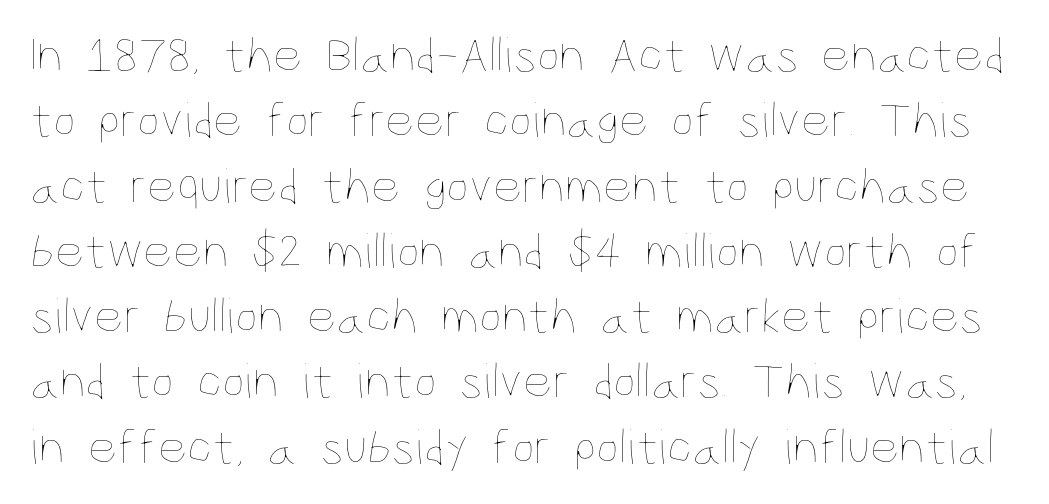
Each row of text sits above clean, open space. Proportional: the letters do not fall into vertical columns. Unlike italic type, these characters show no tilt at all. These lines keep a tight, regular rhythm from letter to letter.
